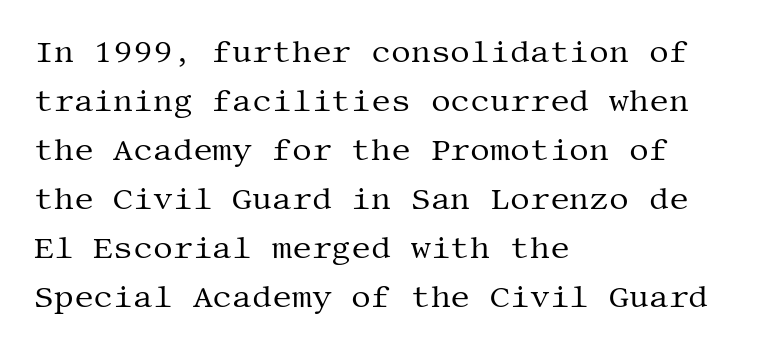
Every character sits straight up, as roman type does. This rendering features lettering with no underline. Horizontally, the lines are justified to the leading edge only. Weight: in the light-to-regular range. Baseline-to-baseline distance is the conventional proportion of letter height.
